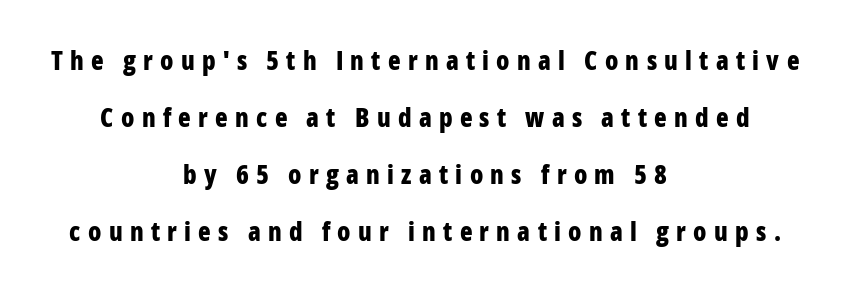
Q: Is the text bold? A: Yes.
Q: Is the text italic (slanted)? A: No, it is upright.
Q: Is the text underlined? A: No.
Q: How is the paragraph aligned? A: Centered.
Q: Is the spacing between letters normal or unusually wide? A: Unusually wide.
Q: Is the spacing between lines tight, normal or loose? A: Loose.
